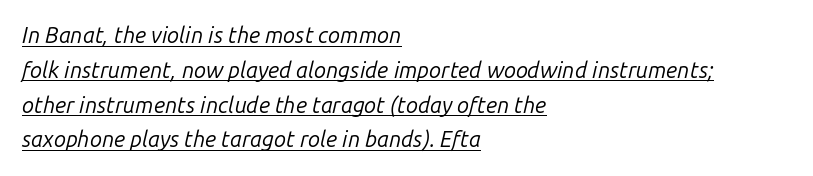
Q: Is the text bold? A: No.
Q: Is the text italic (slanted)? A: Yes, it leans right by about 14 degrees.
Q: Is the text underlined? A: Yes.
Q: How is the paragraph aligned? A: Left-aligned.
Q: Is the spacing between letters normal or unusually wide? A: Normal.
Q: Is the spacing between lines tight, normal or loose? A: Normal.
